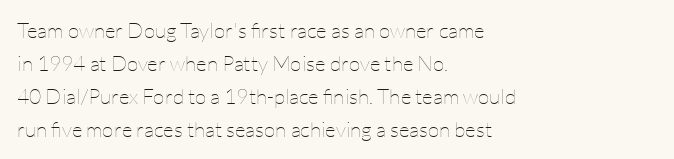
No italicization has been applied; the sample stays upright. This rendering features lettering with no underline. Summary of weight: not heavy and not bold. The typesetter chose a ragged-right arrangement here. The vertical gap from one line to the next is medium.
